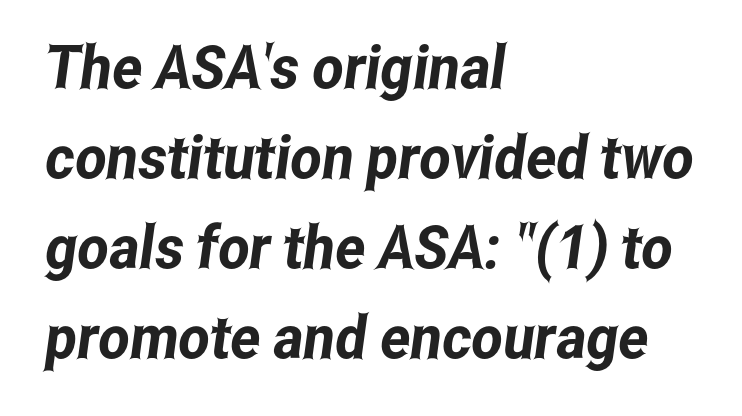
{"serif": "no", "width": "condensed", "stroke_contrast": "low", "x_height": "medium", "monospaced": "no", "underline": "no", "align": "left", "line_spacing": "normal", "line_spacing_ratio": 1.5, "letter_spacing": "normal", "letter_spacing_em": 0.0, "glyph_px": 60}
